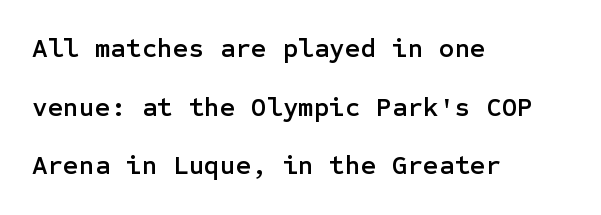
{"italic": "no", "underline": "no", "align": "left", "line_spacing": "loose", "line_spacing_ratio": 2.17, "letter_spacing": "normal", "letter_spacing_em": 0.0, "glyph_px": 27}
